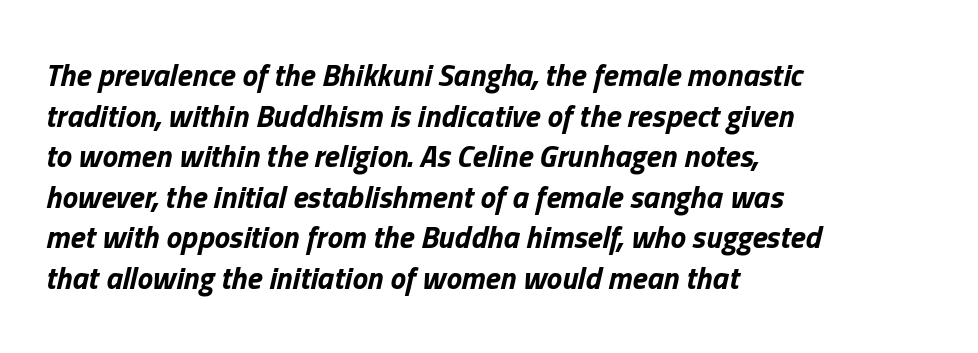
Q: Is the text bold? A: Yes.
Q: Is the text italic (slanted)? A: Yes, it leans right by about 13 degrees.
Q: Is the text underlined? A: No.
Q: How is the paragraph aligned? A: Left-aligned.
Q: Is the spacing between letters normal or unusually wide? A: Normal.
Q: Is the spacing between lines tight, normal or loose? A: Normal.
Q: Width (condensed, normal, or wide)? A: Normal.
Q: Stroke contrast? A: Low.
Q: x-height? A: Medium.
Q: Monospaced? A: No.
